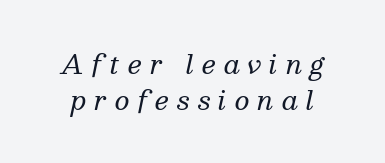
Q: Is the text bold? A: No.
Q: Is the text italic (slanted)? A: Yes, it leans right by about 13 degrees.
Q: Is the text underlined? A: No.
Q: Is the spacing between letters normal or unusually wide? A: Unusually wide.
Q: Is the spacing between lines tight, normal or loose? A: Normal.
